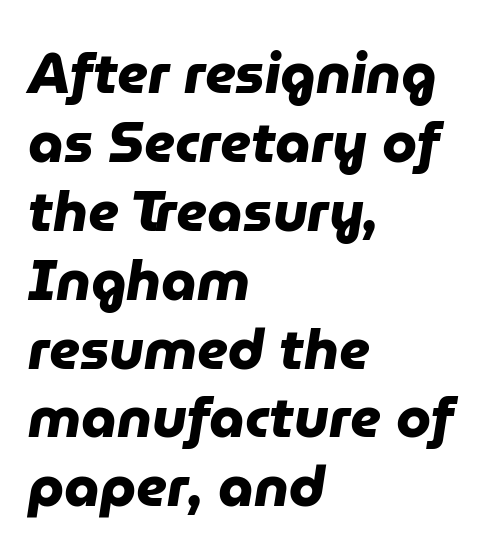
Each letter keeps its own natural width here, so spacing adapts to shape. A typesetter would label this face a sans. Set as a true bold cut, around the 700 mark. One-word summary of the alignment: left.
